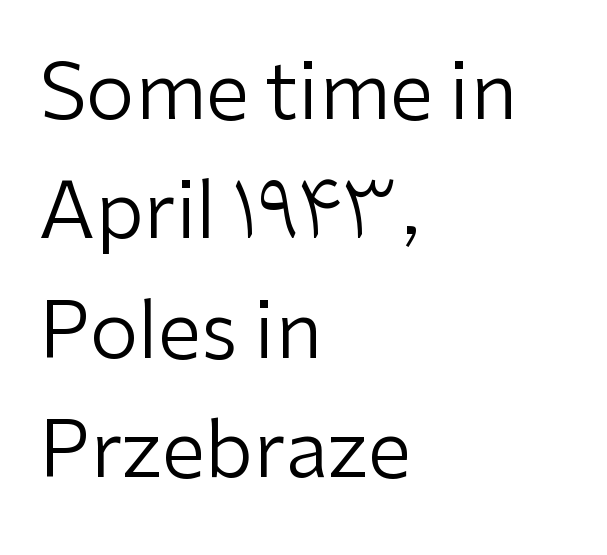
{"serif": "no", "italic": "no", "bold": "no", "weight": "regular", "width": "normal", "stroke_contrast": "low", "x_height": "medium", "monospaced": "no", "underline": "no", "align": "left", "line_spacing": "normal", "line_spacing_ratio": 1.53, "letter_spacing": "normal", "letter_spacing_em": 0.0, "glyph_px": 78}
